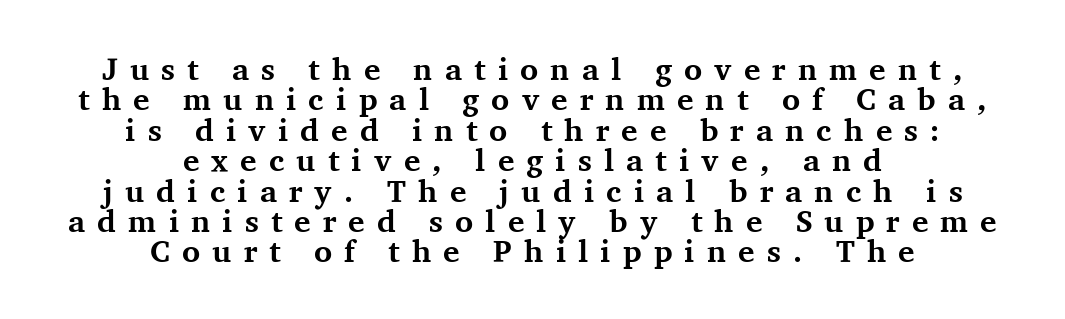
Q: Is the text bold? A: Yes.
Q: Is the text italic (slanted)? A: No, it is upright.
Q: Is the typeface a serif or a sans-serif typeface? A: Serif.
Q: Is the text underlined? A: No.
Q: How is the paragraph aligned? A: Centered.
Q: Is the spacing between letters normal or unusually wide? A: Unusually wide.
Q: Is the spacing between lines tight, normal or loose? A: Tight.
Q: Width (condensed, normal, or wide)? A: Normal.
Q: Stroke contrast? A: Medium.
Q: x-height? A: Medium.
Q: Monospaced? A: No.
